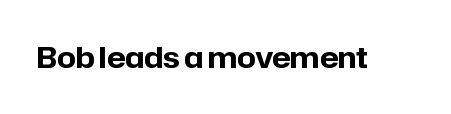
The image shows 29 px bold sans-serif type, upright; set normal letter spacing, not underlined; low stroke contrast and a medium x-height.
